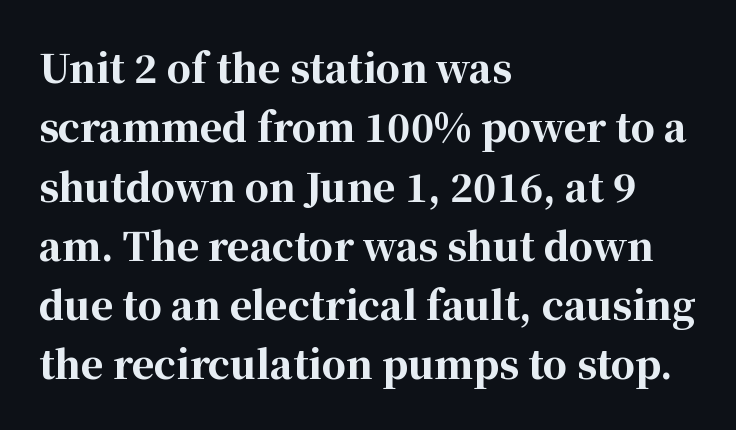
You could call the tracking neutral — neither tight nor loose. The face used here is proportionally spaced, like ordinary book or web type. Emphasis by weight is at full strength: bold. Small tapered or slab feet sit at the stroke ends, so this counts as serif.
